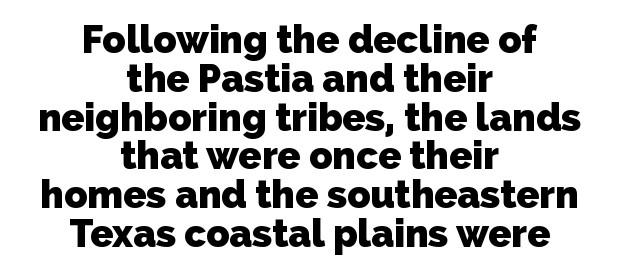
{"serif": "no", "bold": "yes", "weight": "heavy", "width": "normal", "stroke_contrast": "low", "x_height": "medium", "monospaced": "no", "underline": "no", "align": "center", "line_spacing": "tight", "line_spacing_ratio": 1.02, "letter_spacing": "normal", "letter_spacing_em": 0.0, "glyph_px": 38}
